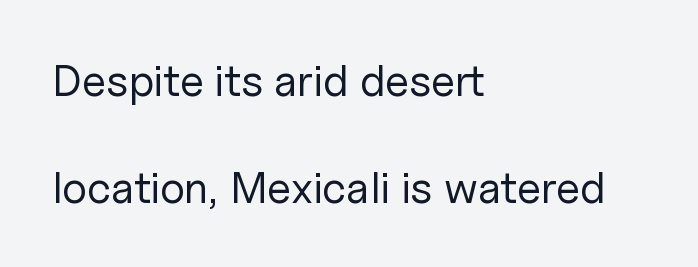
The weight would be labelled regular, book, light, or lighter still. Each letter's strokes conclude bluntly, with no projecting serifs. The letters advance in unequal steps, a hallmark of proportional type. In CSS terms this would be text-align: left.
